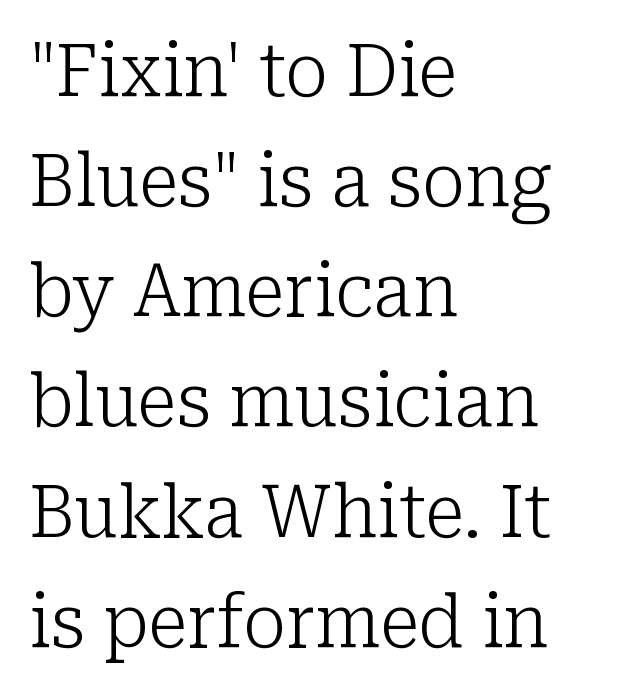
Is the type heavy? It reads as light-to-regular instead. Note the varied advance widths — an 'i' is clearly narrower than an 'm'. Leading matches the norm, producing a regular column. Characters follow at the spacing the type designer built in. You can tell it's not italic because the verticals are truly vertical. Layout note: lines flush left.
